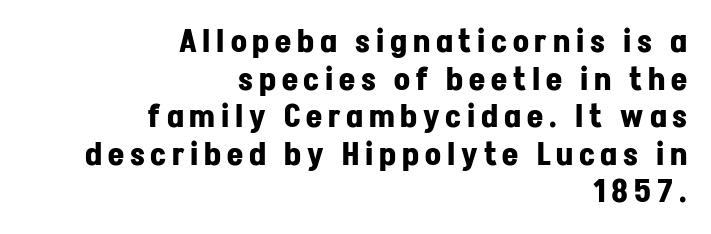
Anything drawn beneath the words? Only blank space. Looks like regular typesetting: each glyph gets only the width it needs. These lines stack with their right ends in a neat column. Posture: straight, roman, zero tilt.
